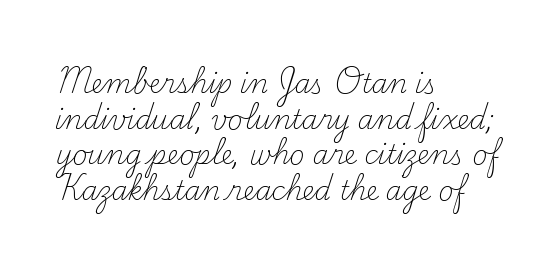
The image shows 26 px text type; set left-aligned, normal line spacing (1.37x), normal letter spacing, not underlined.
